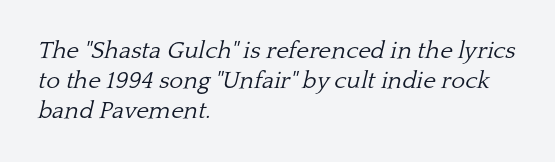
{"italic": "yes", "lean": "right", "slant_degrees": 13, "bold": "no", "underline": "no", "align": "left", "line_spacing": "normal", "line_spacing_ratio": 1.25, "letter_spacing": "normal", "letter_spacing_em": 0.0, "glyph_px": 24}
